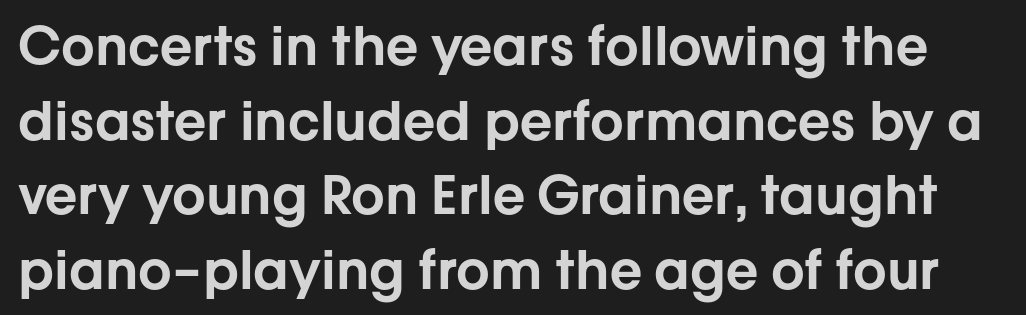
The image shows 53 px sans-serif type, upright; set normal line spacing (1.41x), normal letter spacing, not underlined; low stroke contrast and a medium x-height.
